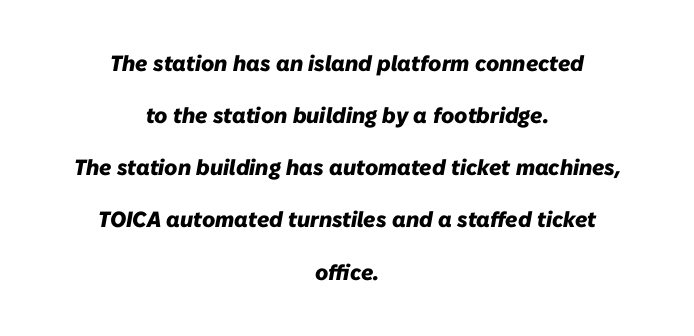
The zone under the glyphs is completely vacant. Summary of vertical rhythm: relaxed, with wide interline spacing. Heavy, bold letterforms. Each line is balanced around a shared central axis.
